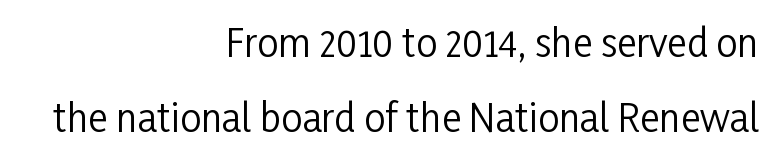
{"serif": "no", "italic": "no", "bold": "no", "weight": "regular", "width": "condensed", "stroke_contrast": "low", "x_height": "medium", "monospaced": "no", "underline": "no", "align": "right", "line_spacing": "loose", "line_spacing_ratio": 1.98, "letter_spacing": "normal", "letter_spacing_em": 0.0, "glyph_px": 38}
